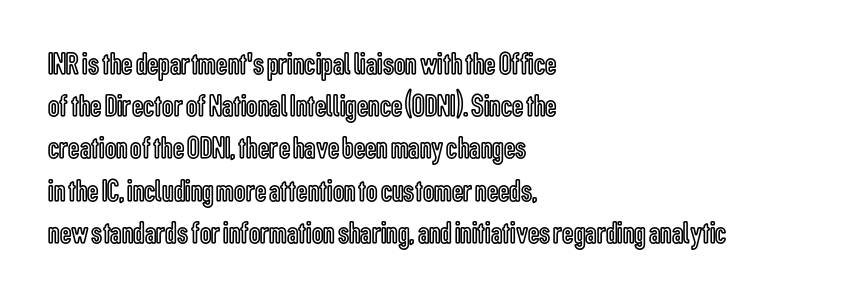
The image shows 32 px condensed type, upright; set left-aligned, normal line spacing (1.32x), normal letter spacing, not underlined; a medium x-height.
